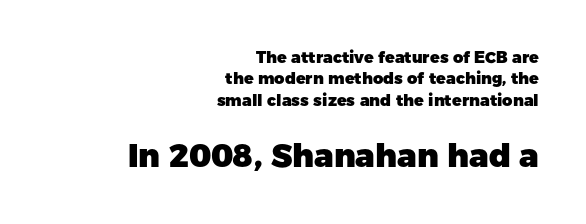
{"serif": "no", "italic": "no", "bold": "yes", "weight": "heavy", "width": "normal", "stroke_contrast": "low", "x_height": "medium", "monospaced": "no", "underline": "no", "align": "right", "line_spacing": "normal", "line_spacing_ratio": 1.33, "letter_spacing": "normal", "letter_spacing_em": 0.0, "larger_block": "second", "size_ratio": 2.0, "glyph_px": 32}
